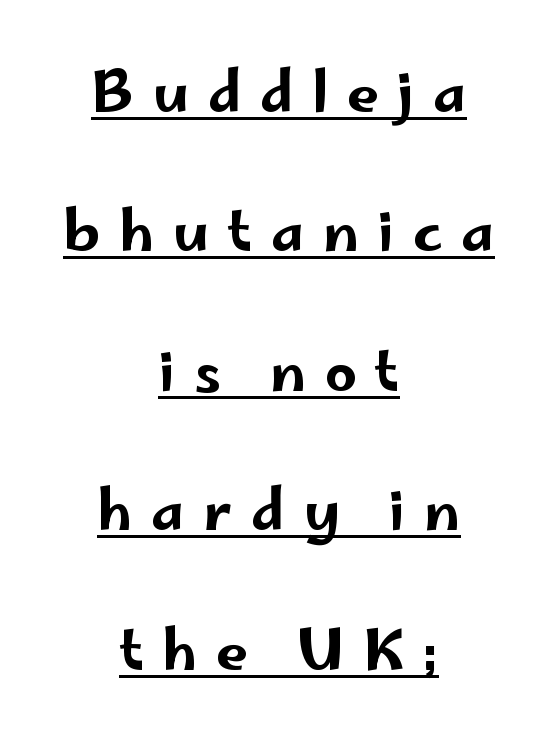
Designer's note — italics off, roman on. Nothing sits at the stroke ends, so this counts as sans-serif. Leftover space on each line is divided equally before and after the words. Proportional: the letters do not fall into vertical columns.
